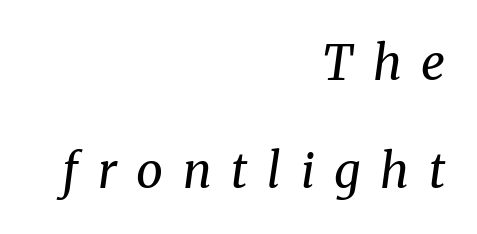
Q: Is the text bold? A: No.
Q: Is the text italic (slanted)? A: Yes, it leans right by about 8 degrees.
Q: Is the typeface a serif or a sans-serif typeface? A: Serif.
Q: Is the text underlined? A: No.
Q: How is the paragraph aligned? A: Right-aligned.
Q: Is the spacing between letters normal or unusually wide? A: Unusually wide.
Q: Is the spacing between lines tight, normal or loose? A: Loose.
Q: Width (condensed, normal, or wide)? A: Normal.
Q: Stroke contrast? A: Medium.
Q: x-height? A: Medium.
Q: Monospaced? A: No.
